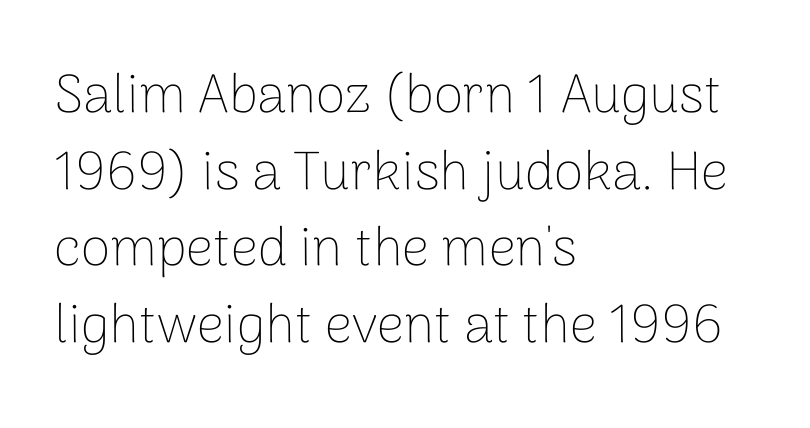
The image shows 54 px thin sans-serif type, upright; set left-aligned, normal line spacing (1.42x), normal letter spacing, not underlined; low stroke contrast and a medium x-height.
